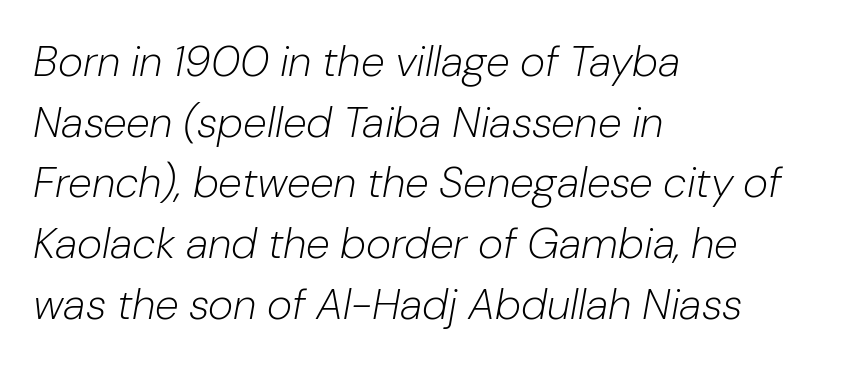
Notice how the passage keeps a crisp vertical edge on the left only. Normally led — the rows are evenly, conventionally spaced. You could not count columns in this text — the font is proportionally spaced. Caption: standard tracking, unaltered. Ink coverage per letter is moderate at most.
